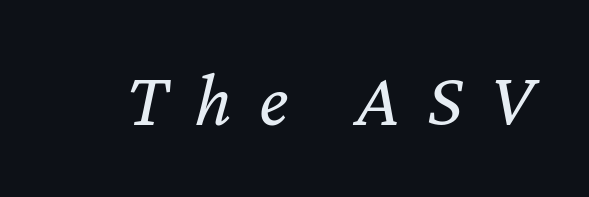
The rendering uses natural spacing where letterforms have individual widths. Tracking here is generous; glyphs stand well apart from one another. The face used here has a pronounced slope to its letters. Stems here are at most as thick as an everyday book face.
